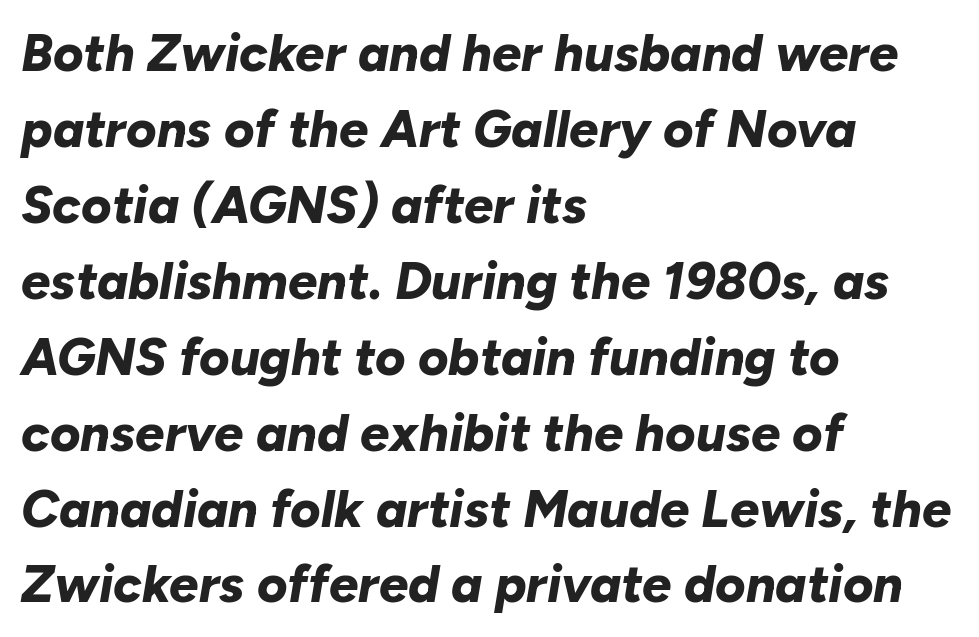
The image shows 52 px bold type, italic (leaning right); set left-aligned, normal line spacing (1.46x), normal letter spacing, not underlined; low stroke contrast and a medium x-height.
